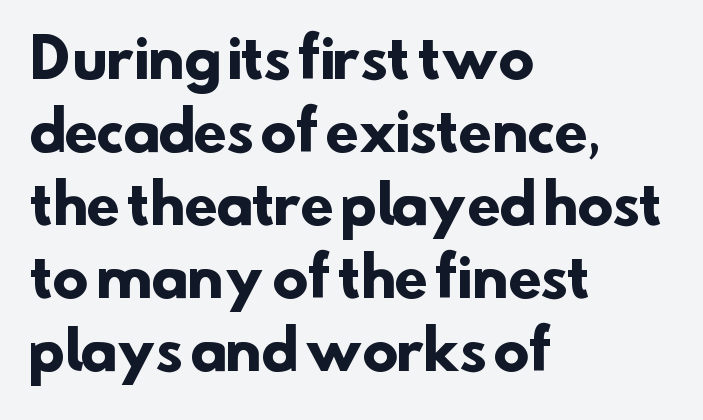
{"serif": "no", "bold": "yes", "weight": "heavy", "width": "normal", "stroke_contrast": "low", "x_height": "small", "monospaced": "no", "underline": "no", "align": "left", "line_spacing": "normal", "line_spacing_ratio": 1.35, "letter_spacing": "normal", "letter_spacing_em": 0.0, "glyph_px": 54}
